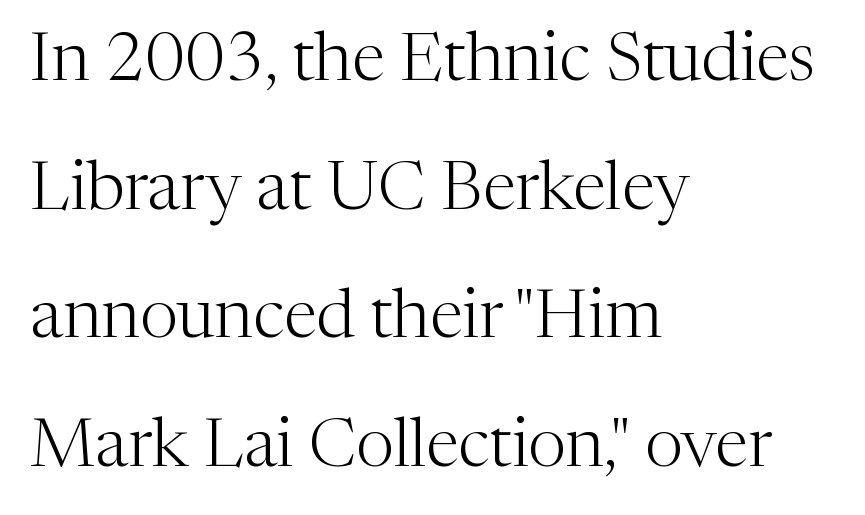
Q: Is the text bold? A: No.
Q: Is the text italic (slanted)? A: No, it is upright.
Q: Is the typeface a serif or a sans-serif typeface? A: Serif.
Q: Is the text underlined? A: No.
Q: How is the paragraph aligned? A: Left-aligned.
Q: Is the spacing between letters normal or unusually wide? A: Normal.
Q: Width (condensed, normal, or wide)? A: Normal.
Q: Stroke contrast? A: Medium.
Q: x-height? A: Medium.
Q: Monospaced? A: No.
